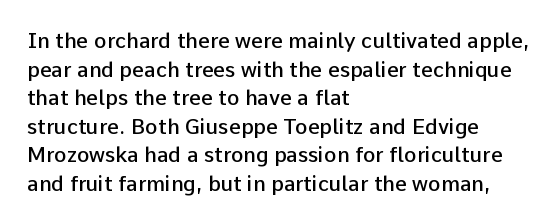
Q: Is the text bold? A: Semi-bold.
Q: Is the text italic (slanted)? A: No, it is upright.
Q: Is the text underlined? A: No.
Q: How is the paragraph aligned? A: Left-aligned.
Q: Is the spacing between letters normal or unusually wide? A: Normal.
Q: Is the spacing between lines tight, normal or loose? A: Normal.
